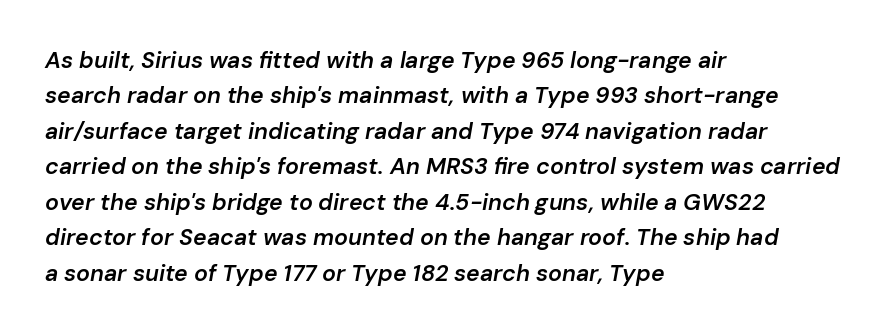
The image shows 23 px text type, italic (leaning right); set left-aligned, normal line spacing (1.54x), normal letter spacing, not underlined.
